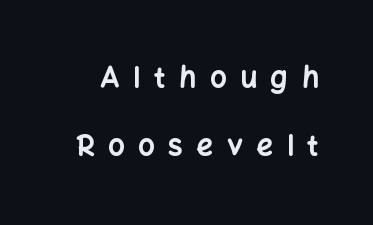
Q: Is the text bold? A: Yes.
Q: Is the text italic (slanted)? A: No, it is upright.
Q: Is the typeface a serif or a sans-serif typeface? A: Sans-serif.
Q: Is the text underlined? A: No.
Q: Is the spacing between letters normal or unusually wide? A: Unusually wide.
Q: Is the spacing between lines tight, normal or loose? A: Loose.
Q: Width (condensed, normal, or wide)? A: Normal.
Q: Stroke contrast? A: Low.
Q: x-height? A: Medium.
Q: Monospaced? A: No.
